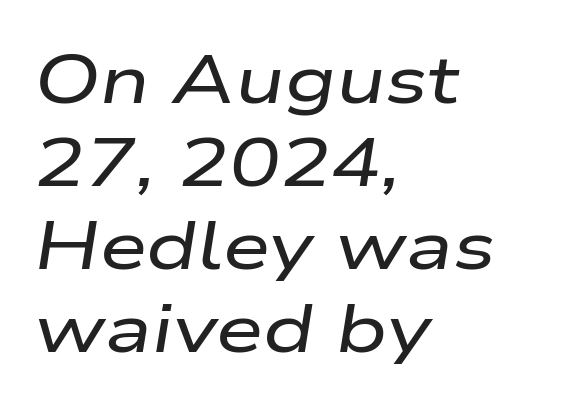
Does the lettering tilt? It does — this is italic. Characters follow at the spacing the type designer built in. Leftover space on each line is placed entirely after the last word. Letters rest on an invisible, unmarked baseline. Each letter keeps its own natural width here, so spacing adapts to shape.
